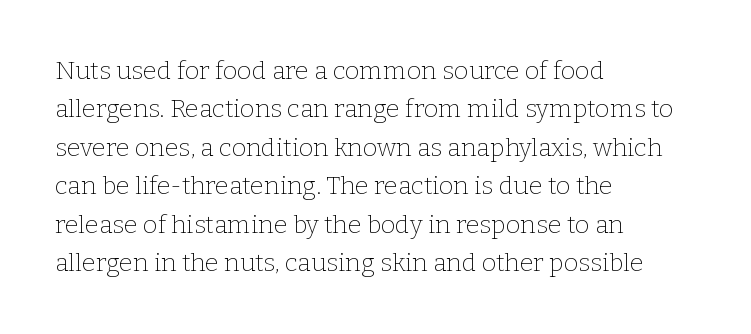
The image shows 25 px text type, upright; set left-aligned, normal line spacing (1.54x), normal letter spacing, not underlined.
